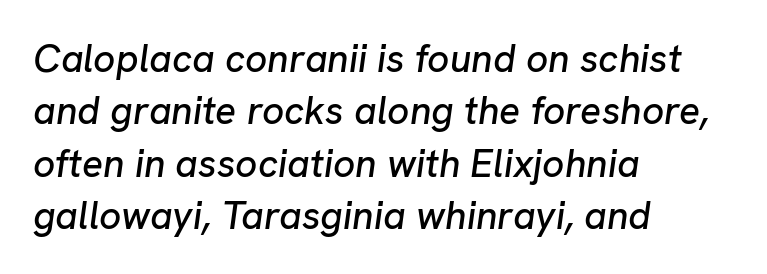
The passage shown leans; its letterforms are oblique. A student would call this left alignment; a typographer would say flush left, rag right. Regular leading. You could not count columns in this text — the font is proportionally spaced. Honestly, the letter spacing is just normal — you wouldn't notice it.
